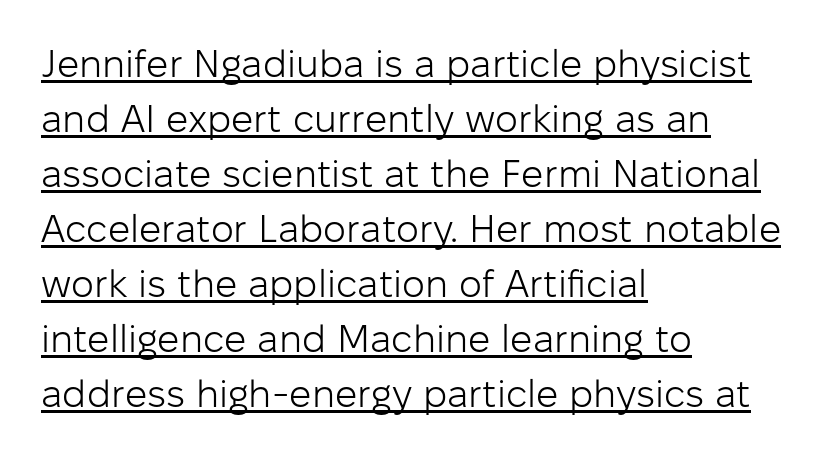
{"serif": "no", "italic": "no", "bold": "no", "weight": "light", "width": "normal", "stroke_contrast": "low", "x_height": "medium", "monospaced": "no", "underline": "yes", "align": "left", "line_spacing": "normal", "line_spacing_ratio": 1.41, "letter_spacing": "normal", "letter_spacing_em": 0.0, "glyph_px": 39}
